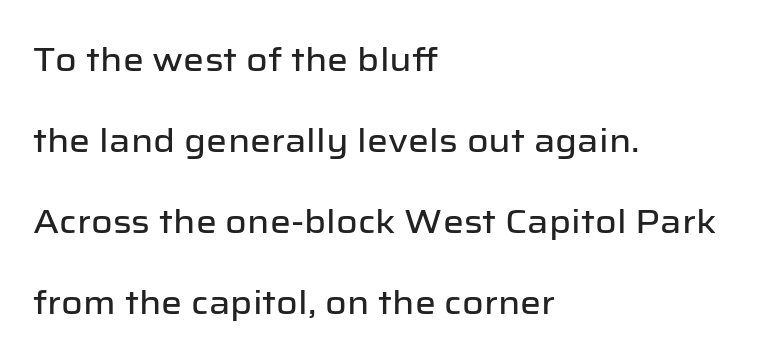
All the whitespace from short lines collects on the right. If you measured baseline to baseline, you'd find a long distance. Tall strokes in this sample are plumb rather than angled. Between one letter and the next there's only the usual sliver of space. The glyphs are unaccompanied by any horizontal stroke below them. You could not count columns in this text — the font is proportionally spaced.
